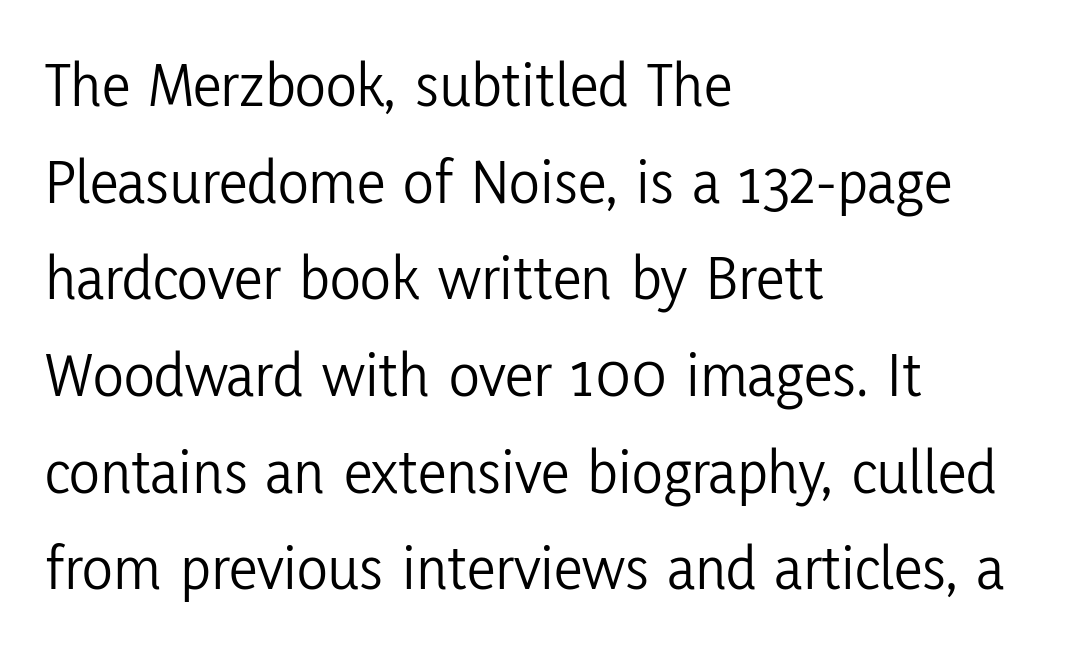
The type is set solid horizontally, with unmodified tracking. The text was rendered using a sans face with plain stroke endings. Posture: vertical. This sample is left-justified, so line endings fall wherever the words run out. Spacing verdict: proportional, widths tailored to each character.
